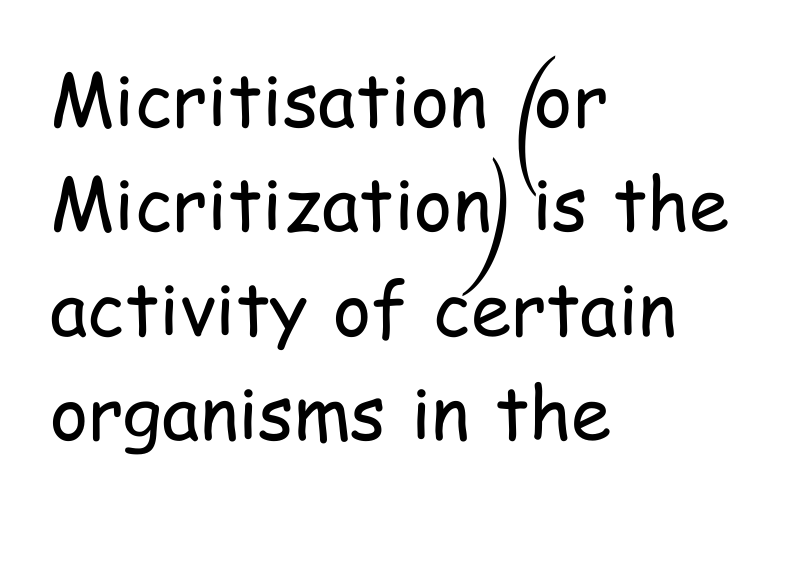
The image shows 73 px regular-weight, condensed sans-serif type, upright; set left-aligned, normal line spacing (1.43x), normal letter spacing, not underlined; low stroke contrast and a medium x-height.
